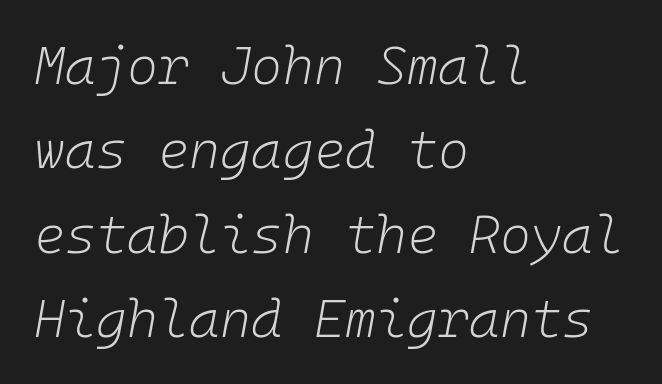
Q: Is the text bold? A: No.
Q: Is the text italic (slanted)? A: Yes, it leans right by about 10 degrees.
Q: Is the text underlined? A: No.
Q: How is the paragraph aligned? A: Left-aligned.
Q: Is the spacing between letters normal or unusually wide? A: Normal.
Q: Is the spacing between lines tight, normal or loose? A: Normal.
Q: Width (condensed, normal, or wide)? A: Normal.
Q: Stroke contrast? A: Low.
Q: x-height? A: Medium.
Q: Monospaced? A: Yes.
